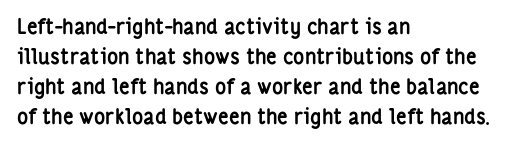
The font's upright variant was chosen for this text. These lines keep a tight, regular rhythm from letter to letter. Notice how thick the strokes are: this is what a full bold looks like. These lines sit exactly where default settings would place them.
